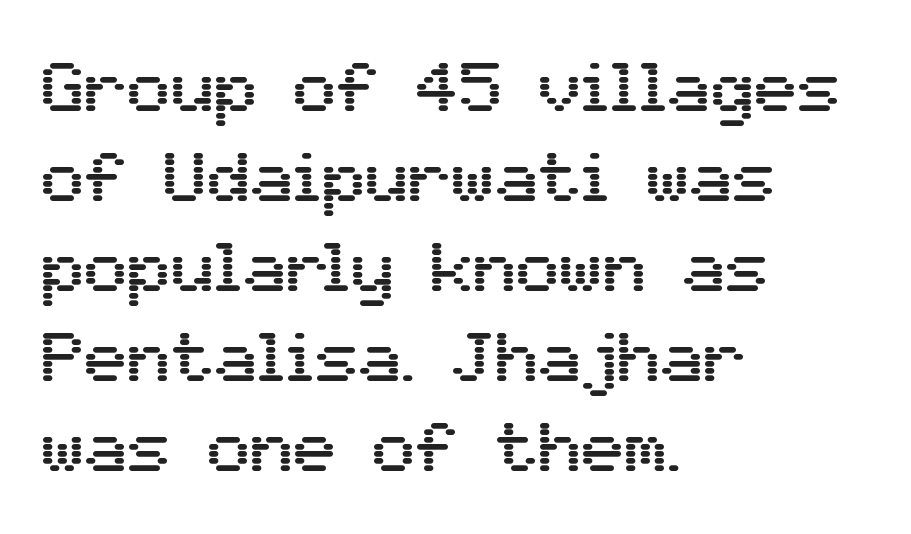
The image shows 72 px sans-serif type, upright; set left-aligned, normal line spacing (1.25x), normal letter spacing, not underlined; medium stroke contrast and a medium x-height.
